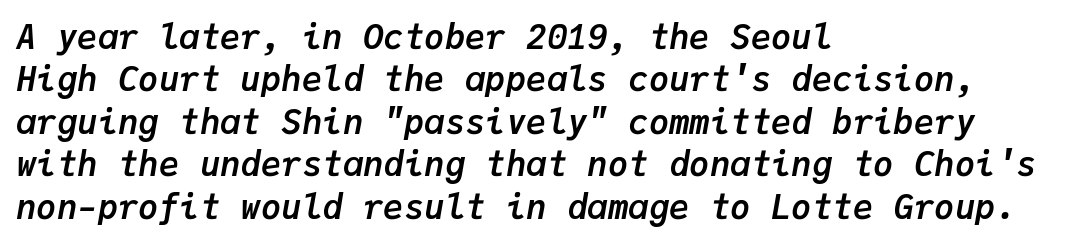
{"italic": "yes", "lean": "right", "slant_degrees": 9, "bold": "yes", "weight": "semibold", "width": "normal", "stroke_contrast": "low", "x_height": "medium", "monospaced": "yes", "underline": "no", "align": "left", "line_spacing": "normal", "line_spacing_ratio": 1.25, "letter_spacing": "normal", "letter_spacing_em": 0.0, "glyph_px": 34}
